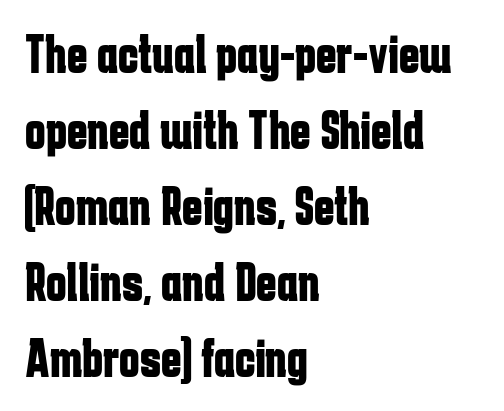
Q: Is the text bold? A: Yes.
Q: Is the text italic (slanted)? A: No, it is upright.
Q: Is the typeface a serif or a sans-serif typeface? A: Sans-serif.
Q: Is the text underlined? A: No.
Q: How is the paragraph aligned? A: Left-aligned.
Q: Is the spacing between letters normal or unusually wide? A: Normal.
Q: Is the spacing between lines tight, normal or loose? A: Normal.
Q: Width (condensed, normal, or wide)? A: Condensed.
Q: Stroke contrast? A: Low.
Q: x-height? A: Medium.
Q: Monospaced? A: No.
